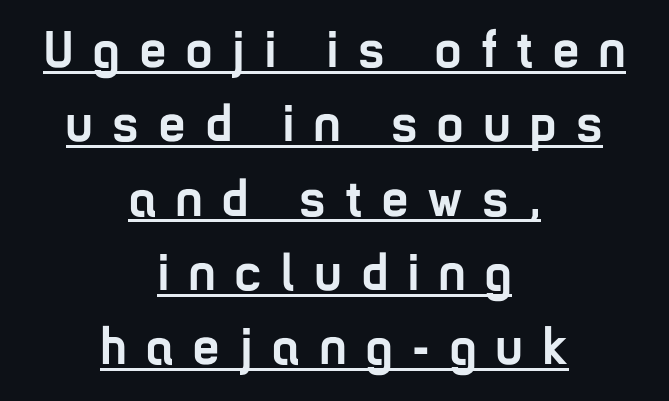
Q: Is the text bold? A: Yes.
Q: Is the text italic (slanted)? A: No, it is upright.
Q: Is the typeface a serif or a sans-serif typeface? A: Sans-serif.
Q: Is the text underlined? A: Yes.
Q: How is the paragraph aligned? A: Centered.
Q: Is the spacing between letters normal or unusually wide? A: Unusually wide.
Q: Is the spacing between lines tight, normal or loose? A: Normal.
Q: Width (condensed, normal, or wide)? A: Condensed.
Q: Stroke contrast? A: Low.
Q: x-height? A: Medium.
Q: Monospaced? A: No.
